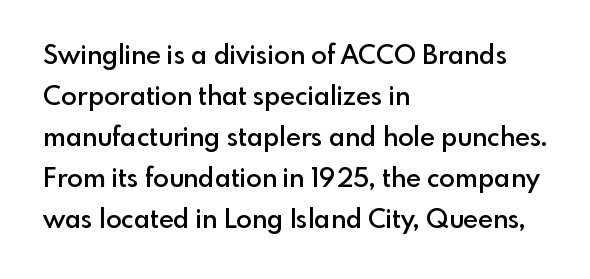
{"italic": "no", "bold": "semi", "underline": "no", "align": "left", "line_spacing": "normal", "line_spacing_ratio": 1.58, "letter_spacing": "normal", "letter_spacing_em": 0.0, "glyph_px": 26}
